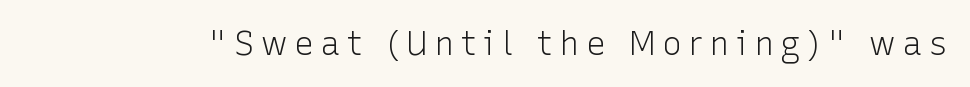
{"serif": "no", "italic": "no", "bold": "no", "weight": "light", "width": "normal", "stroke_contrast": "low", "x_height": "medium", "monospaced": "no", "underline": "no", "letter_spacing": "wide", "letter_spacing_em": 0.2, "glyph_px": 33}
